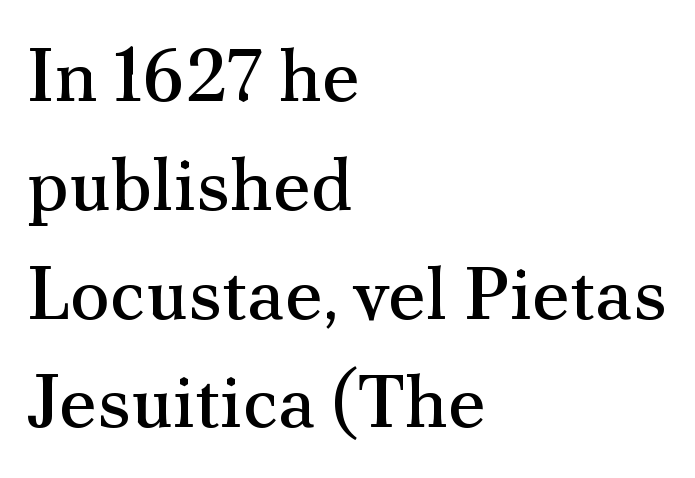
The passage shown is not underscored anywhere. The lines sit at an ordinary, default distance from one another. Character widths vary here, with narrow letters taking less room than wide ones. The letters look calm and open, with moderate or lighter stems. In terms of letterspacing, this is plain default setting.
